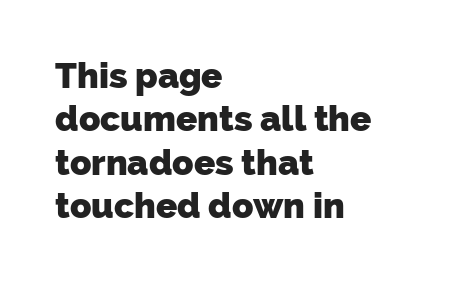
Left-aligned paragraph, ragged on the right. Nope, no serifs anywhere on these letters. These lines keep a tight, regular rhythm from letter to letter. Caption: bold face, heavy strokes.
